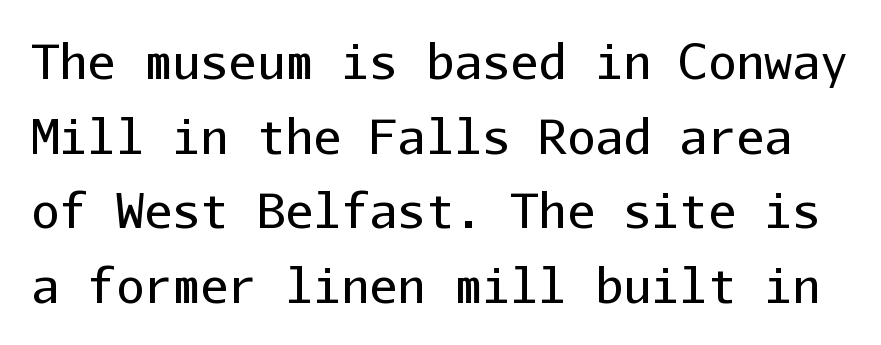
Q: Is the text bold? A: No.
Q: Is the text italic (slanted)? A: No, it is upright.
Q: Is the typeface a serif or a sans-serif typeface? A: Sans-serif.
Q: Is the text underlined? A: No.
Q: Is the spacing between letters normal or unusually wide? A: Normal.
Q: Is the spacing between lines tight, normal or loose? A: Normal.
Q: Width (condensed, normal, or wide)? A: Normal.
Q: Stroke contrast? A: Low.
Q: x-height? A: Medium.
Q: Monospaced? A: Yes.
